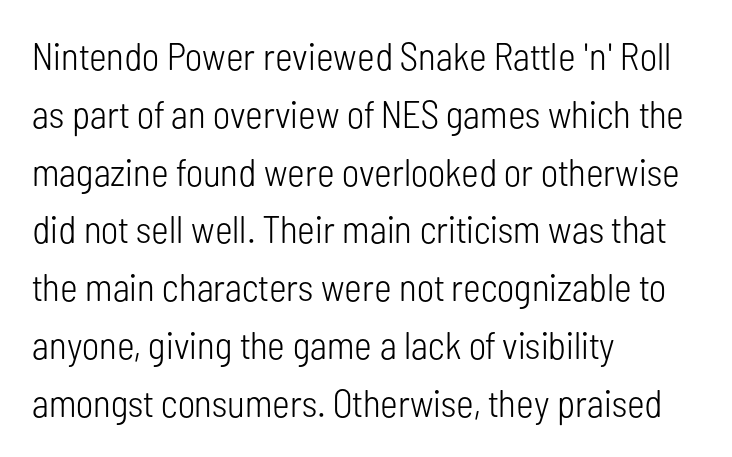
The image shows 38 px light, condensed sans-serif type, upright; set left-aligned, normal line spacing (1.52x), normal letter spacing, not underlined; low stroke contrast and a medium x-height.
